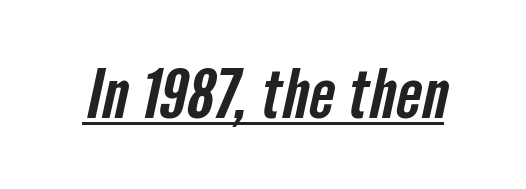
Q: Is the typeface a serif or a sans-serif typeface? A: Sans-serif.
Q: Is the text underlined? A: Yes.
Q: Is the spacing between letters normal or unusually wide? A: Normal.
Q: Width (condensed, normal, or wide)? A: Condensed.
Q: Stroke contrast? A: Low.
Q: x-height? A: Medium.
Q: Monospaced? A: No.
